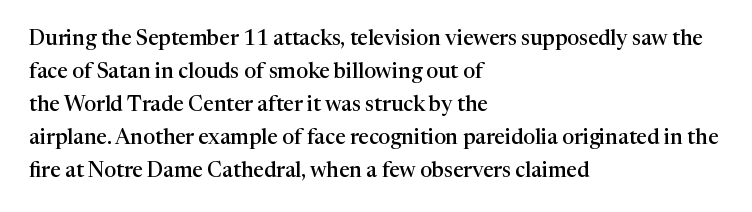
{"italic": "no", "bold": "semi", "underline": "no", "align": "left", "line_spacing": "normal", "line_spacing_ratio": 1.57, "letter_spacing": "normal", "letter_spacing_em": 0.0, "glyph_px": 21}
